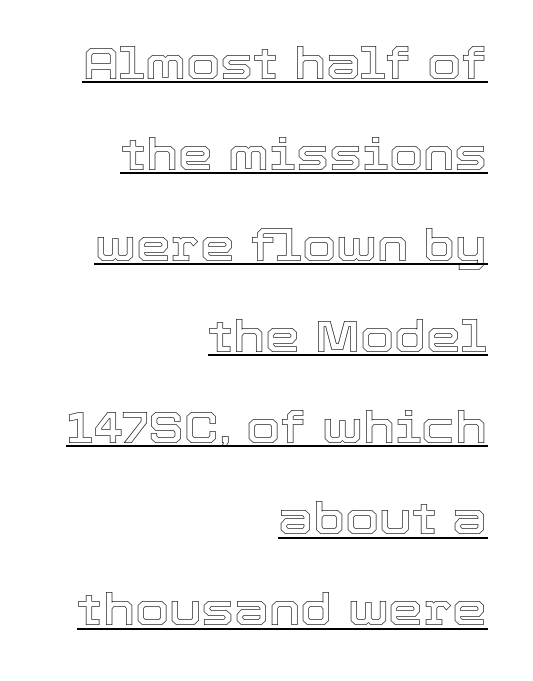
The image shows 44 px text type, upright; set right-aligned, loose line spacing (2.07x), normal letter spacing, underlined; a medium x-height.
